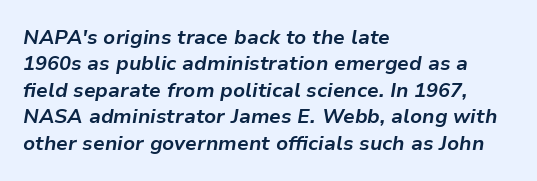
Evenly set lines give the paragraph a standard silhouette. Notice how the passage keeps a crisp vertical edge on the left only. Emphasis by weight is at full strength: bold. The passage shown is not underscored anywhere. Style check: oblique. Nothing unusual about the tracking: characters are spaced as the font intends.
